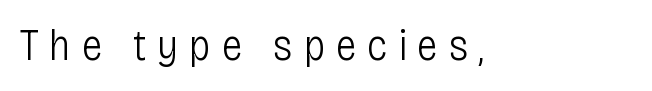
{"serif": "no", "italic": "no", "bold": "no", "weight": "light", "width": "condensed", "stroke_contrast": "low", "x_height": "large", "monospaced": "no", "underline": "no", "letter_spacing": "wide", "letter_spacing_em": 0.24, "glyph_px": 44}
